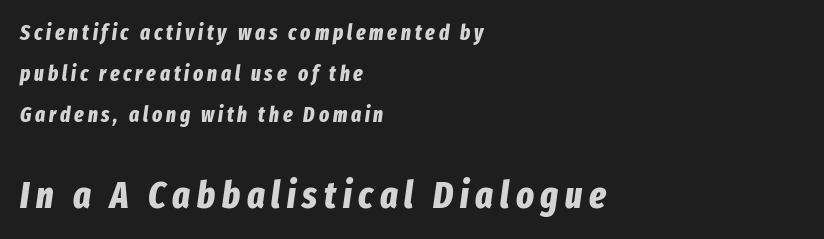
{"italic": "yes", "lean": "right", "slant_degrees": 8, "bold": "yes", "weight": "bold", "width": "condensed", "stroke_contrast": "low", "x_height": "medium", "monospaced": "no", "underline": "no", "align": "left", "line_spacing": "loose", "line_spacing_ratio": 1.96, "larger_block": "second", "size_ratio": 1.76, "glyph_px": 37}
